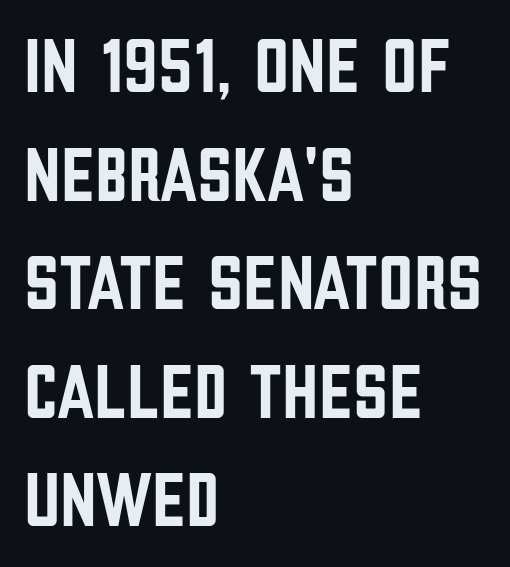
The lettering holds an erect, upright posture throughout. Leftover space on each line is placed entirely after the last word. The characters display no serif detailing; their extremities are plain. Quick note: interline space is typical. Underline: absent.
